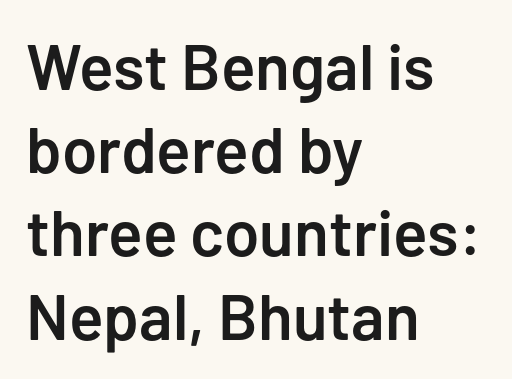
Quick note: not italic, upright. Reading down the column, the eye jumps a familiar distance to each next line. The space directly below the letters is spotless. The face used here is proportionally spaced, like ordinary book or web type.
